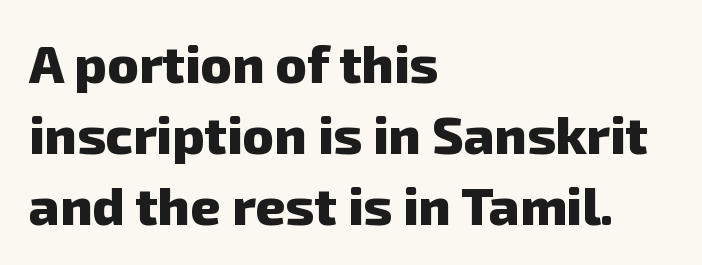
{"serif": "no", "bold": "yes", "weight": "heavy", "width": "normal", "stroke_contrast": "low", "x_height": "medium", "monospaced": "no", "underline": "no", "align": "left", "line_spacing": "normal", "line_spacing_ratio": 1.34, "letter_spacing": "normal", "letter_spacing_em": 0.0, "glyph_px": 53}
